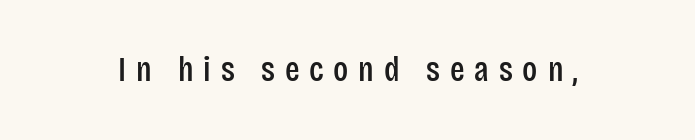
Is the letter spacing exaggerated? Yes — the characters are pushed far apart. The passage shown is typeset with a sans-serif family. The passage shown is typed in a proportional face where columns would drift. Is there any slant? The stems are plumb.
